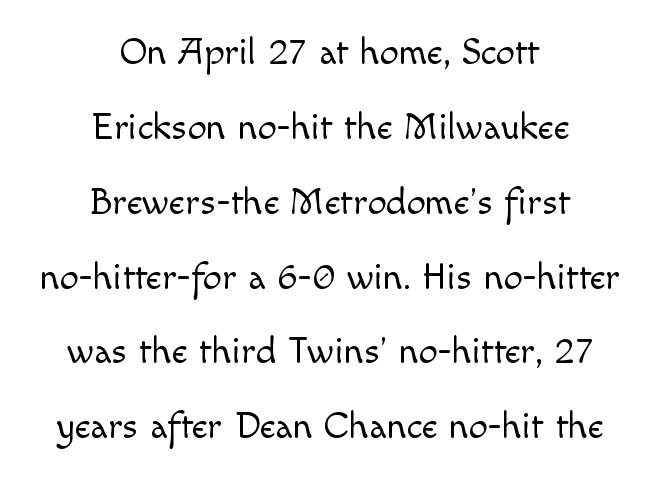
{"serif": "no", "italic": "no", "bold": "no", "weight": "light", "width": "normal", "x_height": "small", "monospaced": "no", "underline": "no", "align": "center", "line_spacing": "loose", "line_spacing_ratio": 1.97, "letter_spacing": "normal", "letter_spacing_em": 0.0, "glyph_px": 38}
